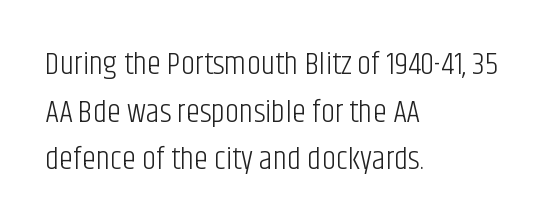
Nobody drew a line under any word here. This rendering leaves character spacing at its baseline value. A roman cut, with each character standing at attention. No heavy texture on the line: the type isn't bold.
